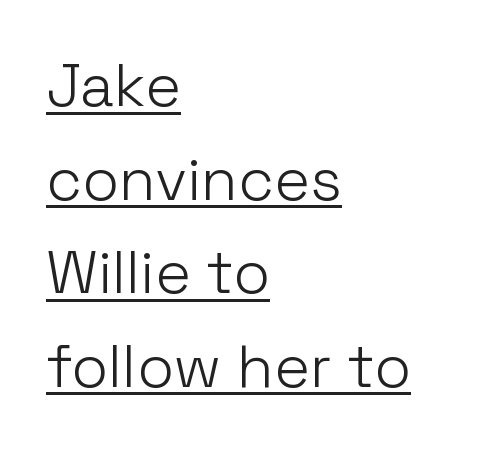
Q: Is the text bold? A: No.
Q: Is the text italic (slanted)? A: No, it is upright.
Q: Is the typeface a serif or a sans-serif typeface? A: Sans-serif.
Q: Is the text underlined? A: Yes.
Q: How is the paragraph aligned? A: Left-aligned.
Q: Is the spacing between letters normal or unusually wide? A: Normal.
Q: Is the spacing between lines tight, normal or loose? A: Normal.
Q: Width (condensed, normal, or wide)? A: Normal.
Q: Stroke contrast? A: Low.
Q: x-height? A: Medium.
Q: Monospaced? A: No.
